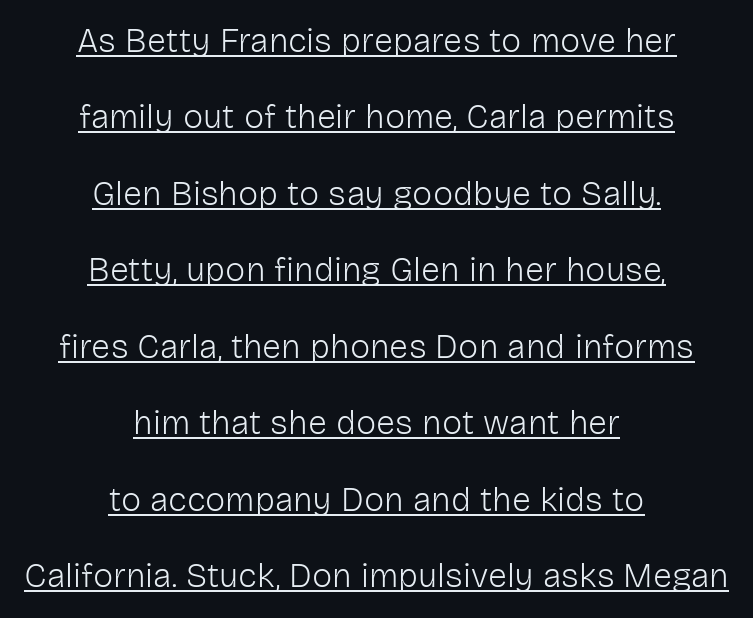
{"serif": "no", "italic": "no", "bold": "no", "weight": "light", "width": "normal", "stroke_contrast": "low", "x_height": "medium", "monospaced": "no", "underline": "yes", "align": "center", "line_spacing": "loose", "line_spacing_ratio": 2.25, "letter_spacing": "normal", "letter_spacing_em": 0.0, "glyph_px": 34}
